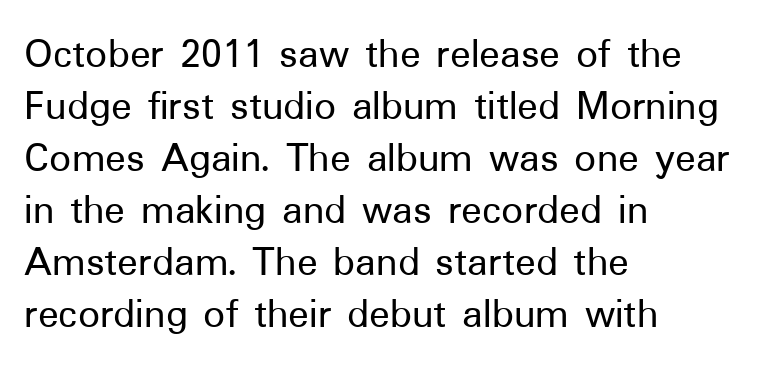
Q: Is the text italic (slanted)? A: No, it is upright.
Q: Is the typeface a serif or a sans-serif typeface? A: Sans-serif.
Q: Is the text underlined? A: No.
Q: How is the paragraph aligned? A: Left-aligned.
Q: Is the spacing between letters normal or unusually wide? A: Normal.
Q: Width (condensed, normal, or wide)? A: Normal.
Q: Stroke contrast? A: Low.
Q: x-height? A: Medium.
Q: Monospaced? A: No.
